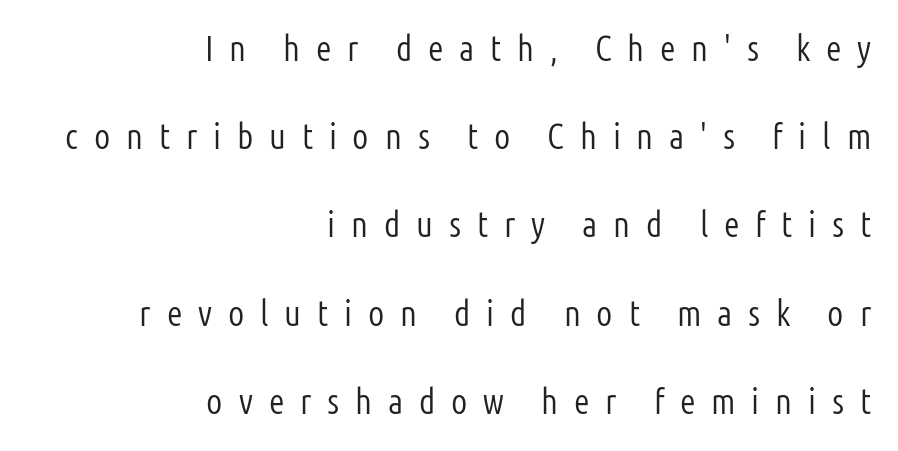
Q: Is the text bold? A: No.
Q: Is the text italic (slanted)? A: No, it is upright.
Q: Is the typeface a serif or a sans-serif typeface? A: Sans-serif.
Q: Is the text underlined? A: No.
Q: How is the paragraph aligned? A: Right-aligned.
Q: Is the spacing between letters normal or unusually wide? A: Unusually wide.
Q: Is the spacing between lines tight, normal or loose? A: Loose.
Q: Width (condensed, normal, or wide)? A: Condensed.
Q: Stroke contrast? A: Low.
Q: x-height? A: Medium.
Q: Monospaced? A: No.
